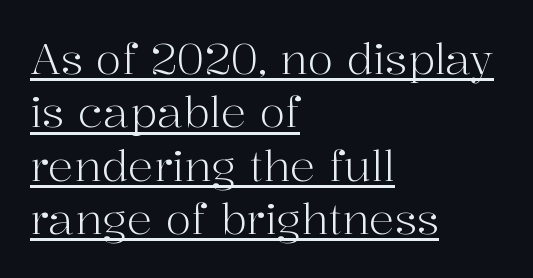
The image shows 42 px light serif type, upright; set left-aligned, normal line spacing (1.27x), normal letter spacing, underlined; high stroke contrast and a medium x-height.
